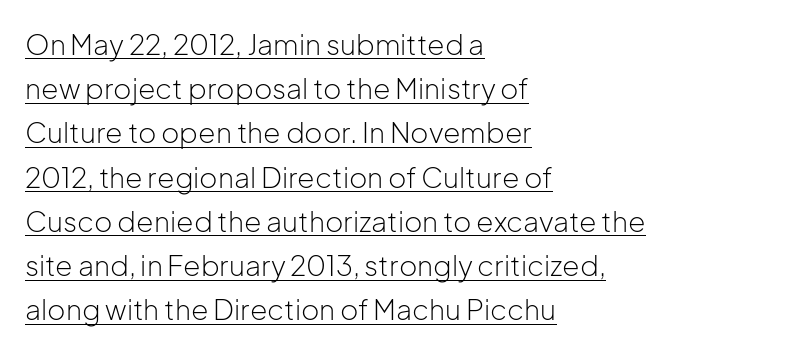
The letterforms sit at book weight or below. Each new line begins a customary step beneath the previous one. This rendering employs a face without finishing strokes, i.e., a sans-serif. Ordinary non-slanted type is in use.
